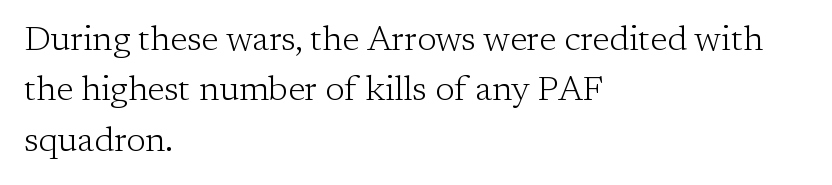
{"serif": "yes", "italic": "no", "bold": "no", "weight": "light", "width": "normal", "stroke_contrast": "low", "x_height": "medium", "monospaced": "no", "underline": "no", "align": "left", "line_spacing": "normal", "line_spacing_ratio": 1.44, "letter_spacing": "normal", "letter_spacing_em": 0.0, "glyph_px": 35}
